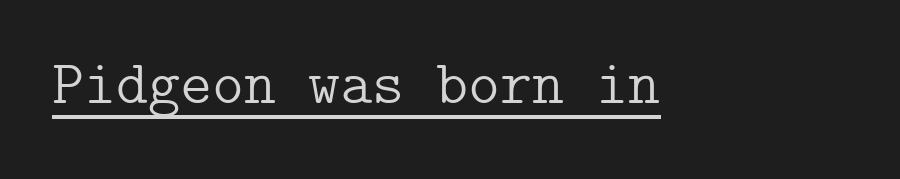
Q: Is the text bold? A: No.
Q: Is the text italic (slanted)? A: No, it is upright.
Q: Is the typeface a serif or a sans-serif typeface? A: Serif.
Q: Is the text underlined? A: Yes.
Q: Is the spacing between letters normal or unusually wide? A: Normal.
Q: Width (condensed, normal, or wide)? A: Normal.
Q: Stroke contrast? A: Low.
Q: x-height? A: Medium.
